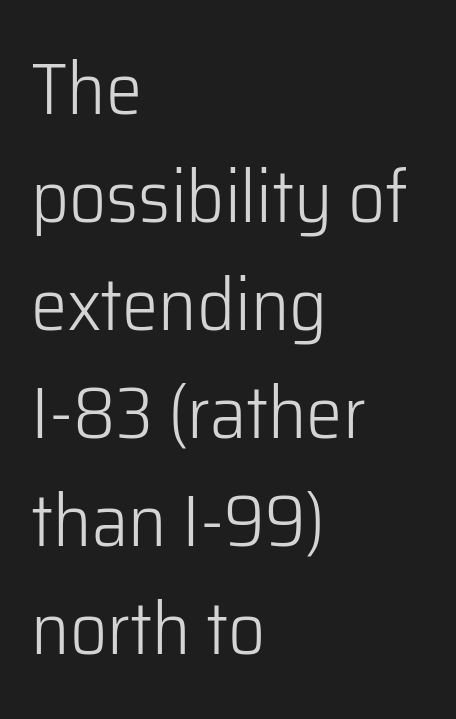
Leftover space on each line is placed entirely after the last word. Here the designer chose a conventional face with non-uniform glyph widths. The letters stand upright; this is a roman face. The letters carry no serifs — their stems end cleanly without finishing strokes. The typeface has the unassuming heft of standard copy or less. Only glyphs here, with clear space below each row.
